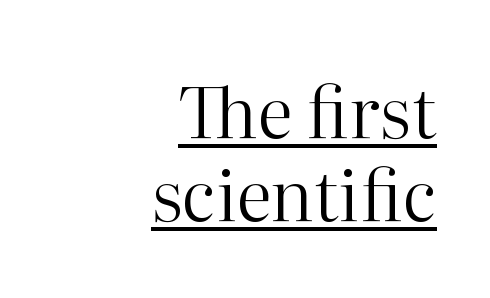
How are the letters spaced? Ordinarily, with no added tracking. Is this a heavy cut? Hardly; it is regular or lighter. Observe the serifs anchoring each vertical stroke in this sample. In designer terms, the underline attribute is active on this setting. Do the characters align in a grid? No, the font is proportional.
